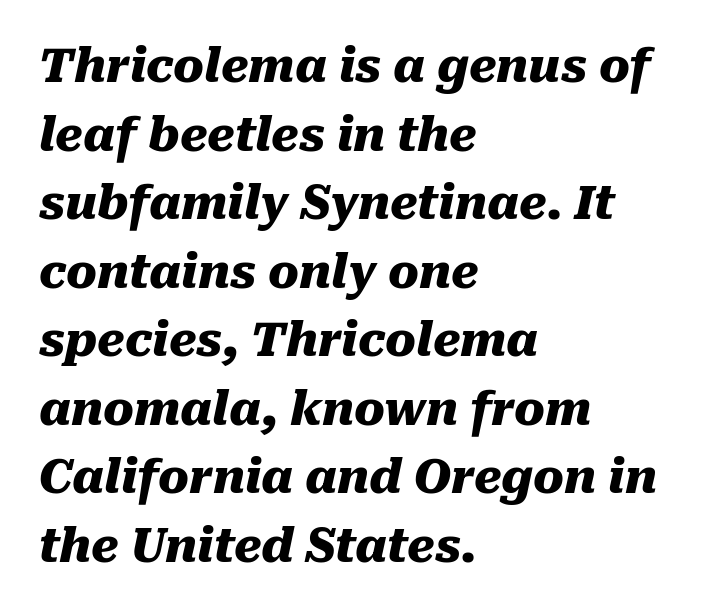
Q: Is the text bold? A: Yes.
Q: Is the text italic (slanted)? A: Yes, it leans right by about 10 degrees.
Q: Is the text underlined? A: No.
Q: How is the paragraph aligned? A: Left-aligned.
Q: Is the spacing between letters normal or unusually wide? A: Normal.
Q: Is the spacing between lines tight, normal or loose? A: Normal.
Q: Width (condensed, normal, or wide)? A: Normal.
Q: Stroke contrast? A: Medium.
Q: x-height? A: Medium.
Q: Monospaced? A: No.
